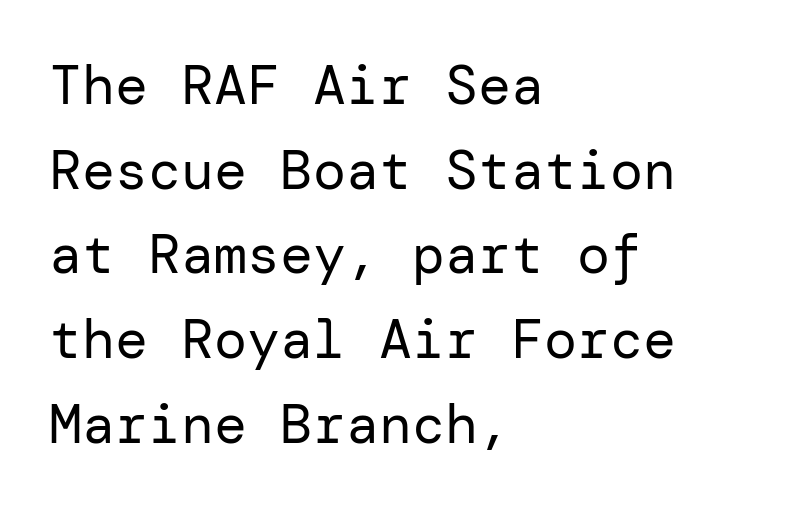
{"serif": "no", "italic": "no", "bold": "no", "weight": "regular", "width": "normal", "stroke_contrast": "low", "x_height": "medium", "underline": "no", "align": "left", "line_spacing": "normal", "line_spacing_ratio": 1.54, "letter_spacing": "normal", "letter_spacing_em": 0.0, "glyph_px": 55}
